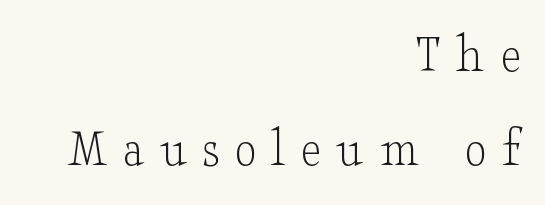
Each letter keeps its own natural width here, so spacing adapts to shape. The string is rendered with underlining switched off. The face looks like a standard text weight, possibly lighter. One-word summary of the alignment: right.
